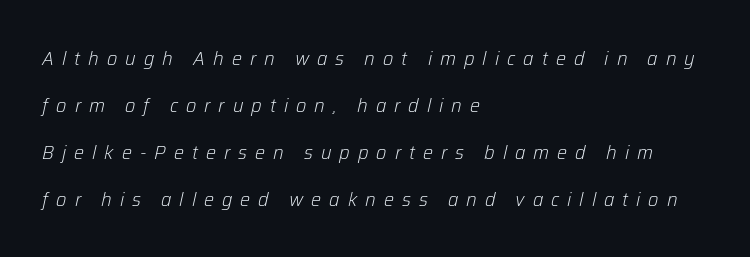
Q: Is the text bold? A: No.
Q: Is the text italic (slanted)? A: Yes, it leans right by about 12 degrees.
Q: Is the text underlined? A: No.
Q: How is the paragraph aligned? A: Left-aligned.
Q: Is the spacing between letters normal or unusually wide? A: Unusually wide.
Q: Is the spacing between lines tight, normal or loose? A: Loose.
